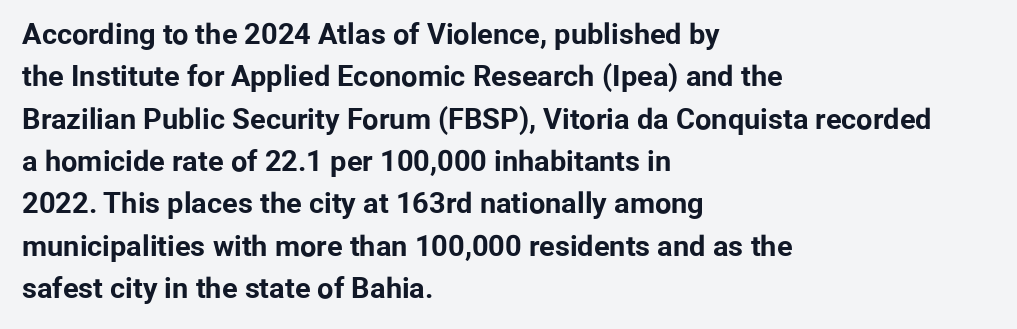
{"serif": "no", "italic": "no", "bold": "yes", "weight": "bold", "width": "normal", "stroke_contrast": "low", "x_height": "medium", "monospaced": "no", "underline": "no", "align": "left", "line_spacing": "normal", "line_spacing_ratio": 1.46, "letter_spacing": "normal", "letter_spacing_em": 0.0, "glyph_px": 29}
